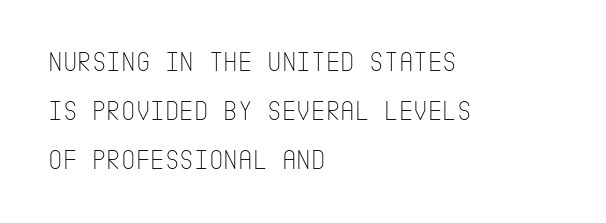
Q: Is the text bold? A: No.
Q: Is the text italic (slanted)? A: No, it is upright.
Q: Is the typeface a serif or a sans-serif typeface? A: Sans-serif.
Q: Is the text underlined? A: No.
Q: How is the paragraph aligned? A: Left-aligned.
Q: Is the spacing between letters normal or unusually wide? A: Normal.
Q: Width (condensed, normal, or wide)? A: Condensed.
Q: Stroke contrast? A: Low.
Q: x-height? A: Large.
